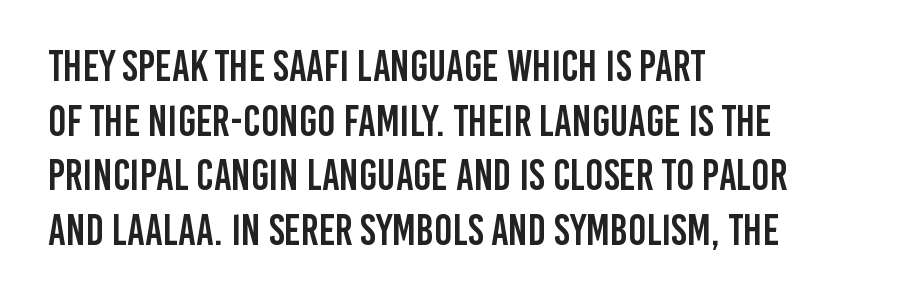
The image shows 43 px condensed sans-serif type, upright; set left-aligned, normal line spacing (1.27x), normal letter spacing, not underlined; low stroke contrast and a large x-height.
